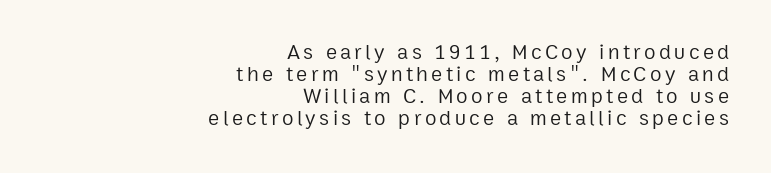
Notice how the stems are strictly vertical — no italics here. Compared with typical paragraphs, the rows here are closer together. The face looks like a standard text weight, possibly lighter. These lines stack with their right ends in a neat column. Check the space under the baseline: it is left empty.
